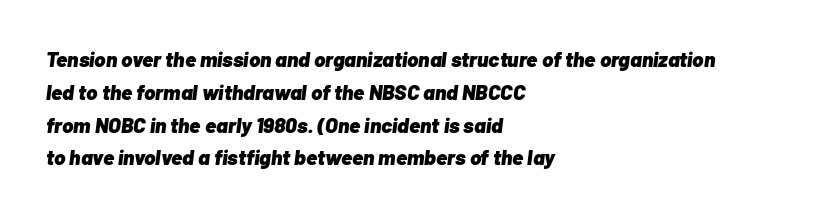
Q: Is the text bold? A: Yes.
Q: Is the text italic (slanted)? A: Yes, it leans right by about 7 degrees.
Q: Is the text underlined? A: No.
Q: How is the paragraph aligned? A: Left-aligned.
Q: Is the spacing between letters normal or unusually wide? A: Normal.
Q: Is the spacing between lines tight, normal or loose? A: Normal.
